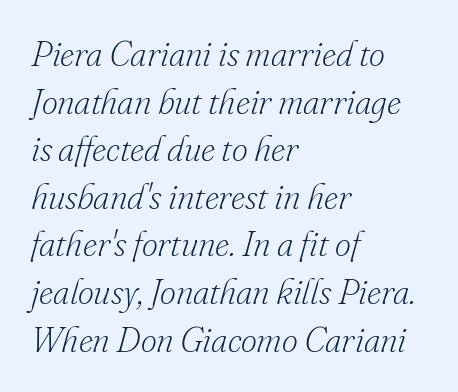
Letter spacing: default. Layout note: lines flush left. No letter is thick-stroked: the sample isn't bold. The baseline area is clear. Character widths vary here, with narrow letters taking less room than wide ones. Interline gaps are of average width in this sample.
